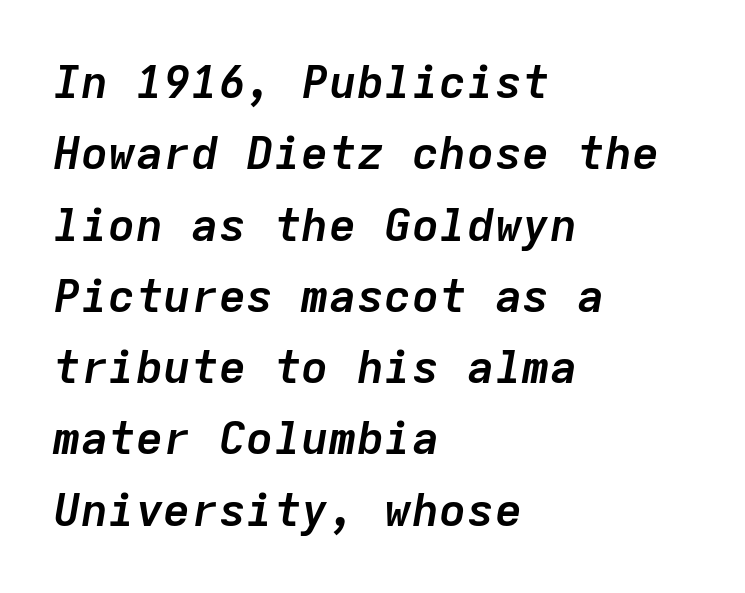
{"italic": "yes", "lean": "right", "slant_degrees": 9, "bold": "yes", "weight": "semibold", "width": "normal", "stroke_contrast": "low", "x_height": "medium", "monospaced": "yes", "underline": "no", "align": "left", "line_spacing": "normal", "line_spacing_ratio": 1.55, "letter_spacing": "normal", "letter_spacing_em": 0.0, "glyph_px": 46}
